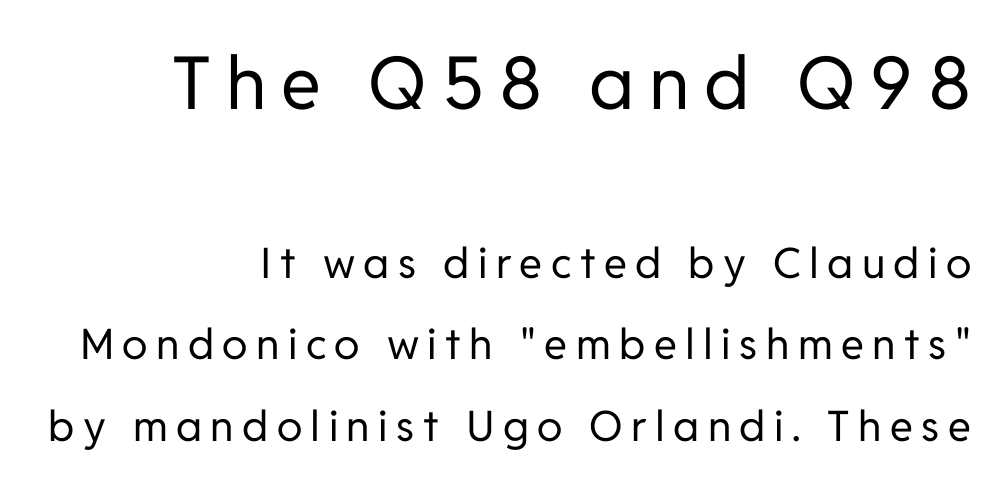
Q: Is the text bold? A: No.
Q: Is the text italic (slanted)? A: No, it is upright.
Q: Is the typeface a serif or a sans-serif typeface? A: Sans-serif.
Q: Is the text underlined? A: No.
Q: How is the paragraph aligned? A: Right-aligned.
Q: Is the spacing between letters normal or unusually wide? A: Unusually wide.
Q: Is the spacing between lines tight, normal or loose? A: Loose.
Q: Which block of text is set in a larger size, the first (top) or the second (bottom)? A: The first (top) one.
Q: Width (condensed, normal, or wide)? A: Normal.
Q: Stroke contrast? A: Low.
Q: x-height? A: Medium.
Q: Monospaced? A: No.
